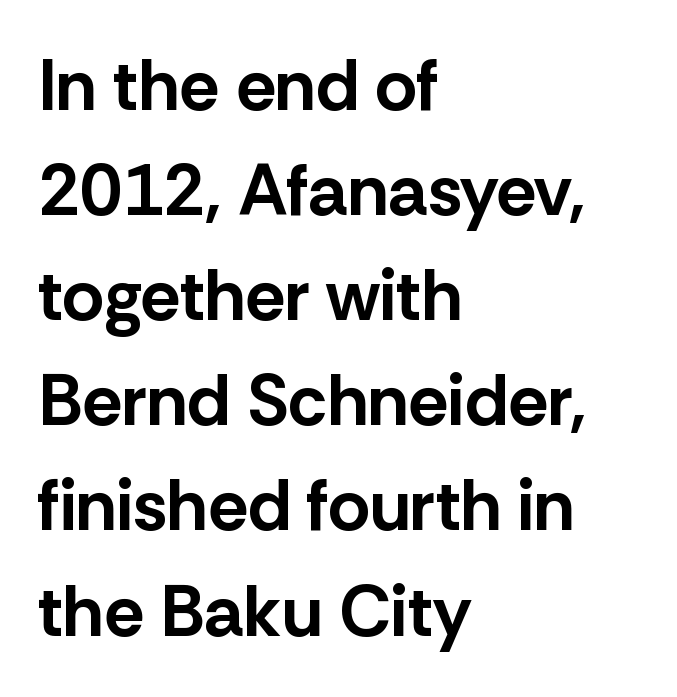
The line texture is even and compact thanks to regular tracking. Posture: upright roman. The passage shown is not underscored anywhere. The typesetter chose a ragged-right arrangement here. One glance says typical: line gaps are just what's usual.
